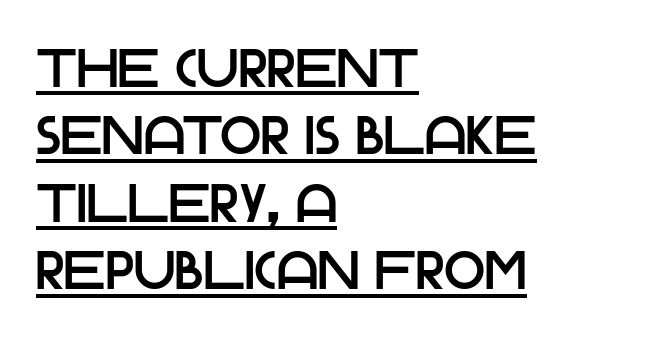
{"serif": "no", "italic": "no", "width": "normal", "stroke_contrast": "low", "x_height": "large", "monospaced": "no", "underline": "yes", "align": "left", "line_spacing": "normal", "line_spacing_ratio": 1.25, "letter_spacing": "normal", "letter_spacing_em": 0.0, "glyph_px": 54}
